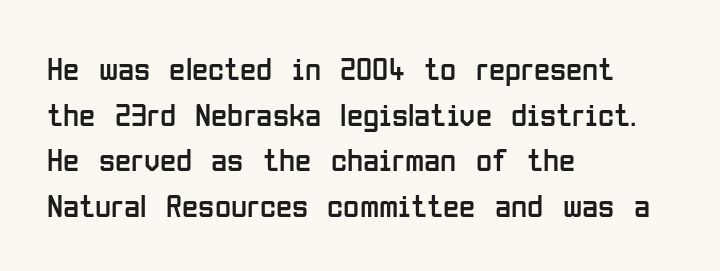
{"serif": "no", "italic": "no", "bold": "no", "weight": "regular", "width": "condensed", "stroke_contrast": "low", "x_height": "medium", "monospaced": "no", "underline": "no", "align": "left", "line_spacing": "normal", "line_spacing_ratio": 1.38, "letter_spacing": "normal", "letter_spacing_em": 0.0, "glyph_px": 33}
